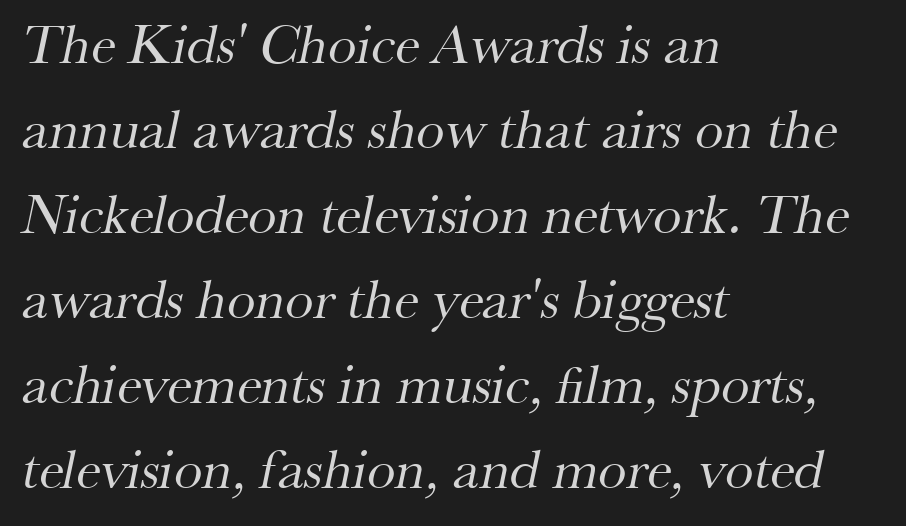
The image shows 57 px regular-weight serif type; set left-aligned, normal line spacing (1.49x), normal letter spacing, not underlined; medium stroke contrast and a small x-height.
